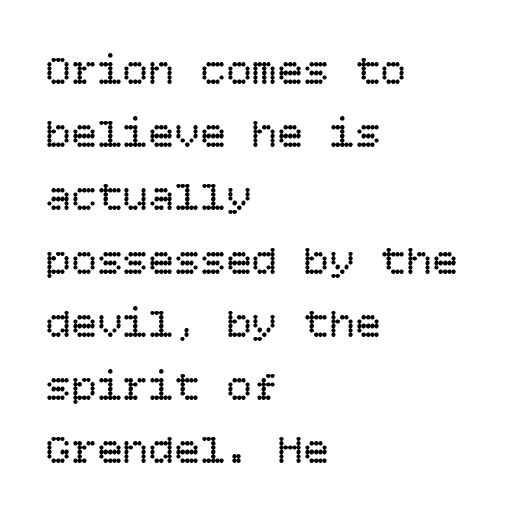
A normal amount of white space separates one row of letters from the next. Stems here are at most as thick as an everyday book face. The gap between lines stays unmarked. The text block is weighted toward the left margin, trailing off unevenly rightward.
